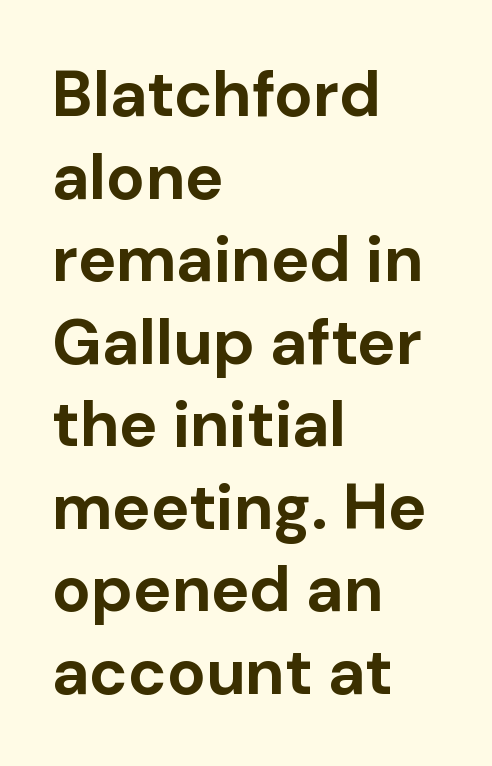
{"serif": "no", "italic": "no", "bold": "yes", "weight": "bold", "width": "normal", "stroke_contrast": "low", "x_height": "medium", "monospaced": "no", "underline": "no", "align": "left", "line_spacing": "normal", "line_spacing_ratio": 1.29, "letter_spacing": "normal", "letter_spacing_em": 0.0, "glyph_px": 64}
